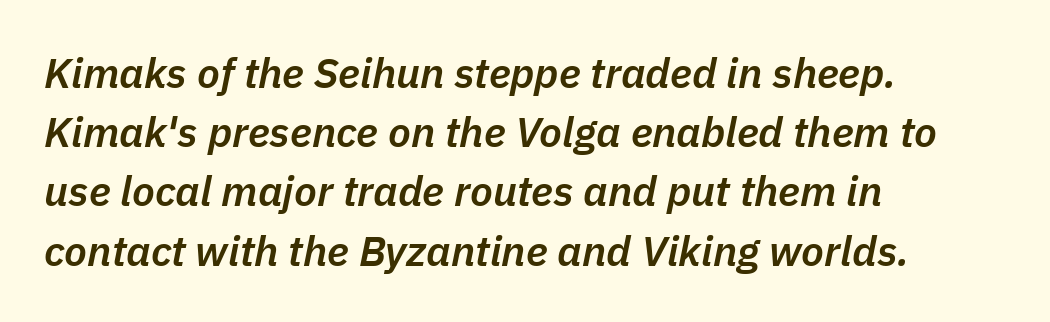
The image shows 42 px semibold type, italic (leaning right); set left-aligned, normal line spacing (1.41x), normal letter spacing, not underlined; low stroke contrast and a medium x-height.
